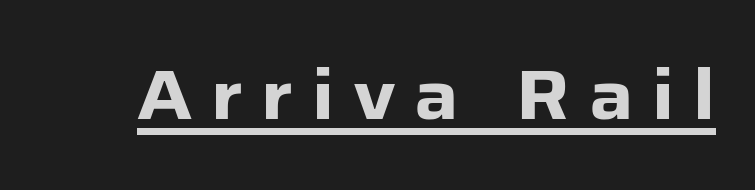
Spacing verdict: proportional, widths tailored to each character. Like a heading marked for emphasis, these lines bear an underscore. What weight is shown? A full bold with thick strokes. Every stem runs plumb, perpendicular to the baseline. Regarding serifs, this sample does without them.
